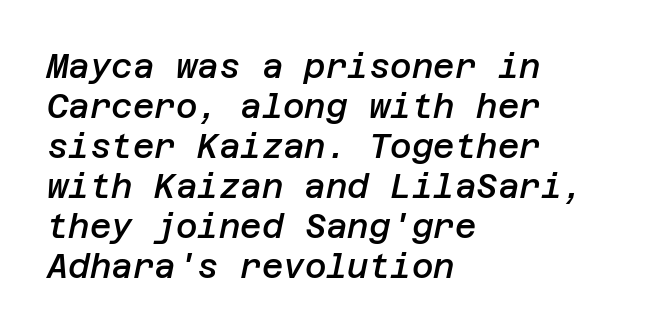
The image shows 33 px semibold type, italic (leaning right); set left-aligned, line spacing 1.21x, normal letter spacing, not underlined; low stroke contrast and a large x-height.
